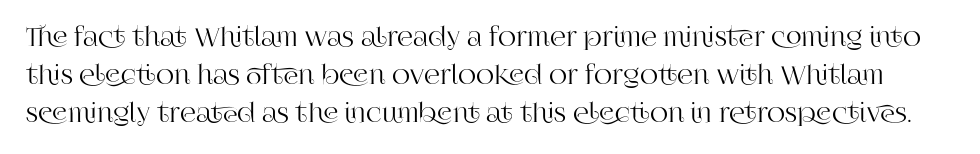
{"italic": "no", "underline": "no", "line_spacing": "normal", "line_spacing_ratio": 1.52, "letter_spacing": "normal", "letter_spacing_em": 0.0, "glyph_px": 25}
